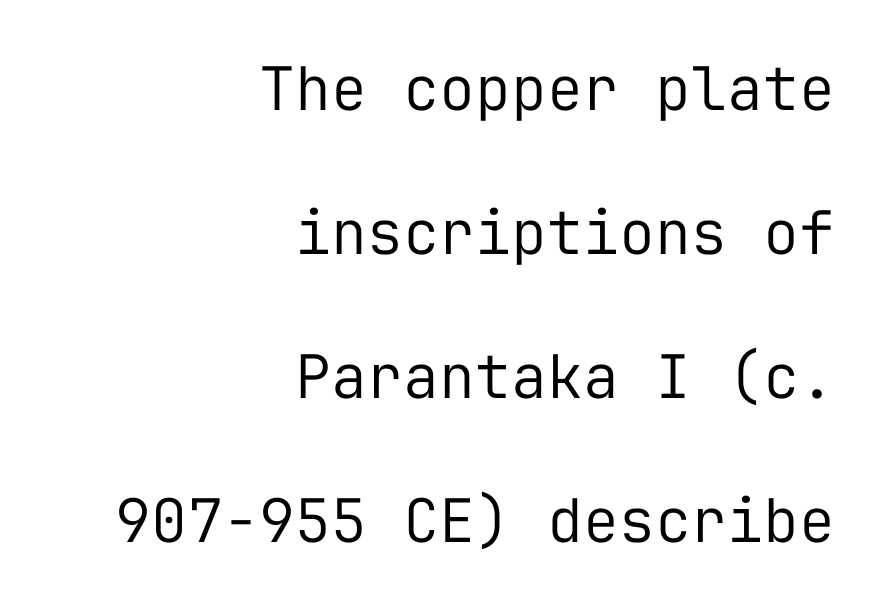
Q: Is the text bold? A: No.
Q: Is the text italic (slanted)? A: No, it is upright.
Q: Is the typeface a serif or a sans-serif typeface? A: Sans-serif.
Q: Is the text underlined? A: No.
Q: How is the paragraph aligned? A: Right-aligned.
Q: Is the spacing between letters normal or unusually wide? A: Normal.
Q: Is the spacing between lines tight, normal or loose? A: Loose.
Q: Width (condensed, normal, or wide)? A: Normal.
Q: Stroke contrast? A: Low.
Q: x-height? A: Medium.
Q: Monospaced? A: Yes.
